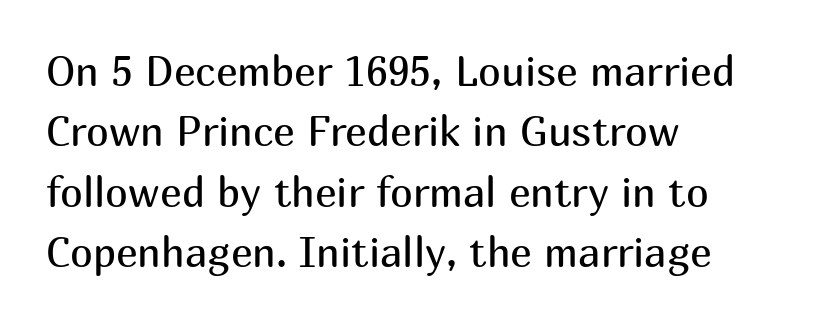
The rendering shows plain stroke endings on the letterforms — a sans-serif design. Words float on clear page, feet unadorned. This reads as an unemphasized weight, regular at the heaviest. One glance says typical: line gaps are just what's usual. The letters advance in unequal steps, a hallmark of proportional type.
